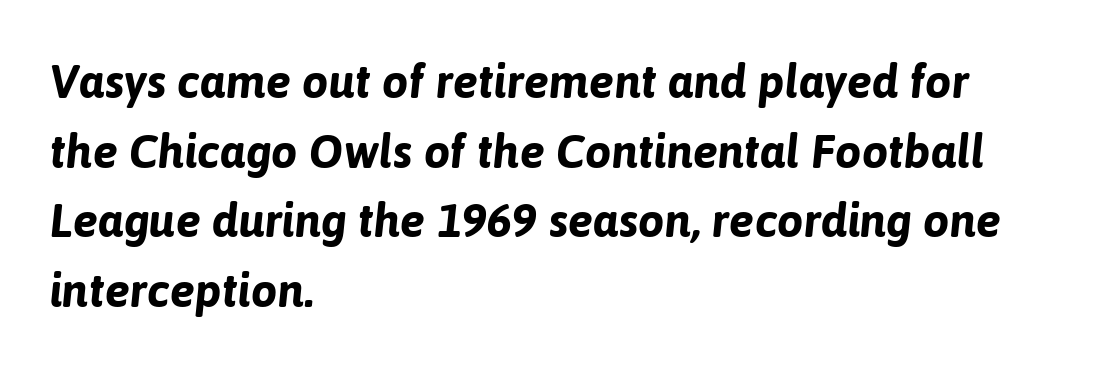
Italic? Definitely — the glyphs are oblique. Words float on clear page, feet unadorned. Regarding leading, the lines here are spaced in the standard way. Compared with a centered layout, this one pins lines to the left instead. You could not count columns in this text — the font is proportionally spaced.
